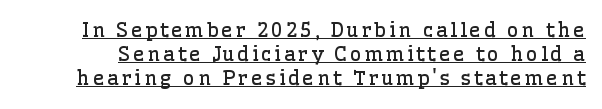
Q: Is the text bold? A: No.
Q: Is the text italic (slanted)? A: No, it is upright.
Q: Is the text underlined? A: Yes.
